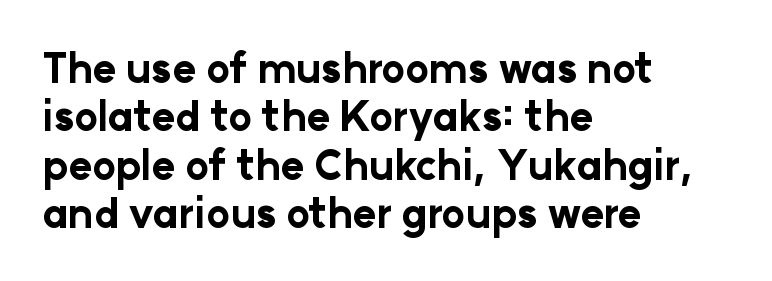
Reading down the block, your eye returns to a fixed left position each line. The letters carry no serifs — their stems end cleanly without finishing strokes. The passage shown is not underscored anywhere. Proportional: the letters do not fall into vertical columns. The typography opts for an upright posture over an oblique one.
